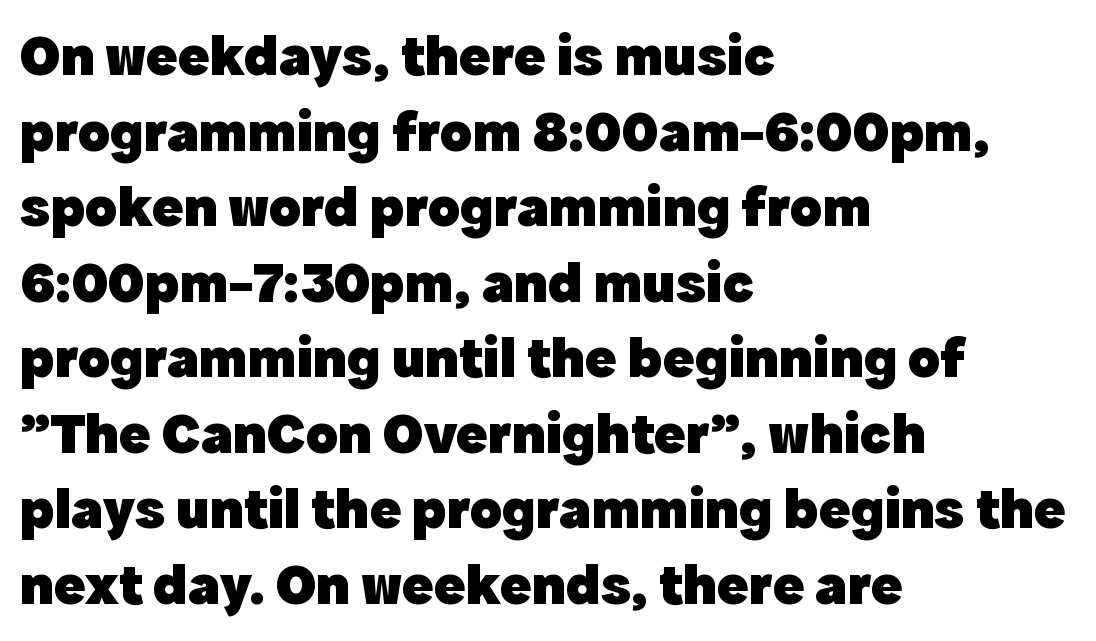
A normal amount of white space separates one row of letters from the next. A typesetter would call this proportional, since set widths differ per character. Unlike a traditional serif, this face leaves its strokes unadorned. I'd describe the lettering as bold — thick and assertive.
